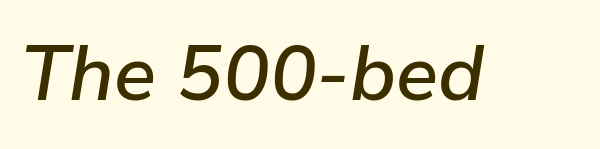
The image shows 78 px text type, italic (leaning right); set normal letter spacing, not underlined; low stroke contrast and a medium x-height.
